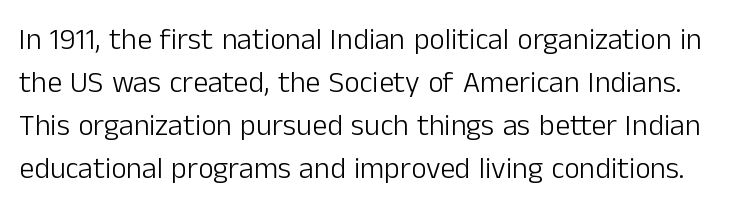
Q: Is the text bold? A: No.
Q: Is the text italic (slanted)? A: No, it is upright.
Q: Is the typeface a serif or a sans-serif typeface? A: Sans-serif.
Q: Is the text underlined? A: No.
Q: Is the spacing between letters normal or unusually wide? A: Normal.
Q: Is the spacing between lines tight, normal or loose? A: Normal.
Q: Width (condensed, normal, or wide)? A: Normal.
Q: Stroke contrast? A: Low.
Q: x-height? A: Medium.
Q: Monospaced? A: No.
